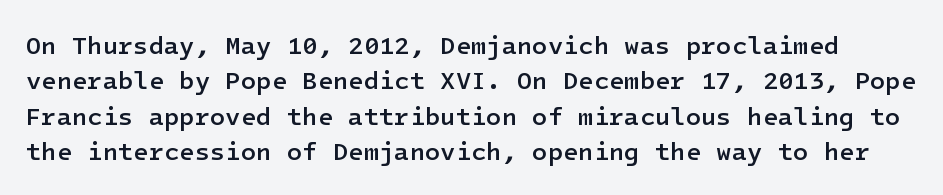
Here the glyphs are tracked normally, forming tight word shapes. Vertical strokes here are truly vertical. Horizontal bands of white between lines are of average thickness. Any mark beneath the type? The region is blank. Caption: semibold face, moderately heavy strokes.
